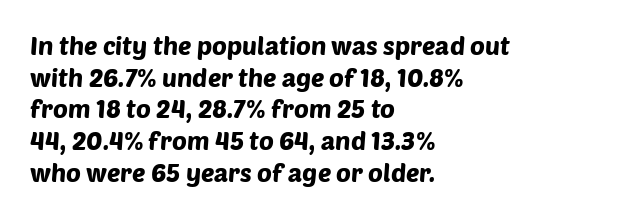
{"underline": "no", "align": "left", "line_spacing": "normal", "line_spacing_ratio": 1.27, "letter_spacing": "normal", "letter_spacing_em": 0.0, "glyph_px": 25}
